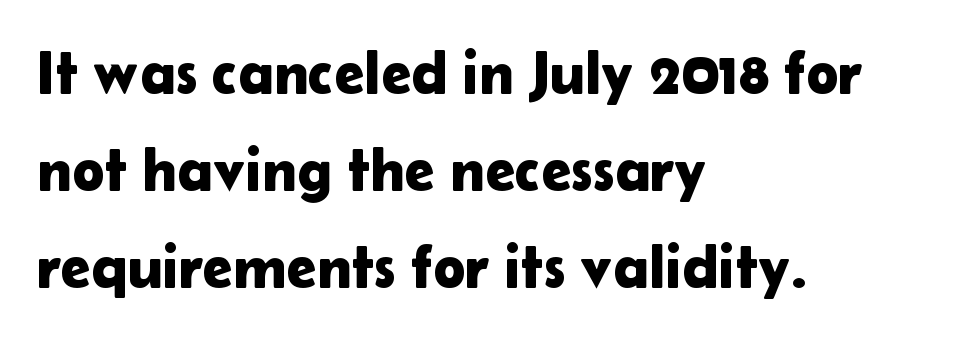
Line spacing here is normal. A sans-serif font was chosen for this passage. Any mark beneath the type? The region is blank. This is the regular roman posture of the typeface.
